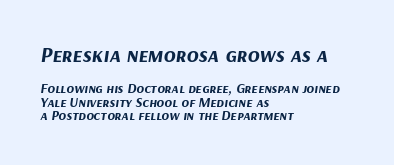
This is heavy type, rendered in bold. The glyphs are unaccompanied by any horizontal stroke below them. Every row of glyphs begins at an identical x-position on the left. Posture: slanted. Quick note: interline space is minimal. Characters follow at the spacing the type designer built in.
